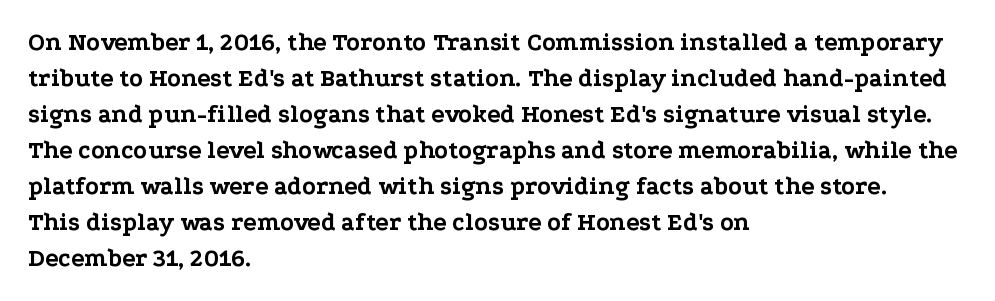
Nope, not italic — everything's standing straight. A normal amount of white space separates one row of letters from the next. Pretty heavy lettering here — definitely bold. Line starts are locked; line ends wander. Tracking here is standard; glyphs follow each other at the usual distance. Decoration check: the copy has no underline.
